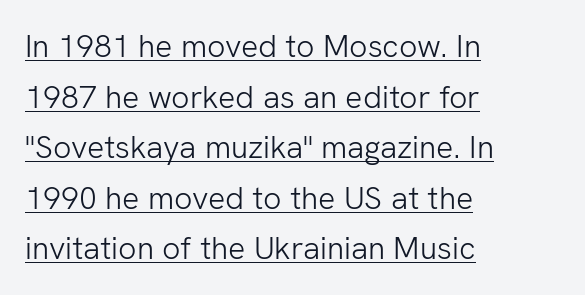
Q: Is the text bold? A: No.
Q: Is the text italic (slanted)? A: No, it is upright.
Q: Is the typeface a serif or a sans-serif typeface? A: Sans-serif.
Q: Is the text underlined? A: Yes.
Q: How is the paragraph aligned? A: Left-aligned.
Q: Is the spacing between letters normal or unusually wide? A: Normal.
Q: Is the spacing between lines tight, normal or loose? A: Normal.
Q: Width (condensed, normal, or wide)? A: Normal.
Q: Stroke contrast? A: Low.
Q: x-height? A: Medium.
Q: Monospaced? A: No.
